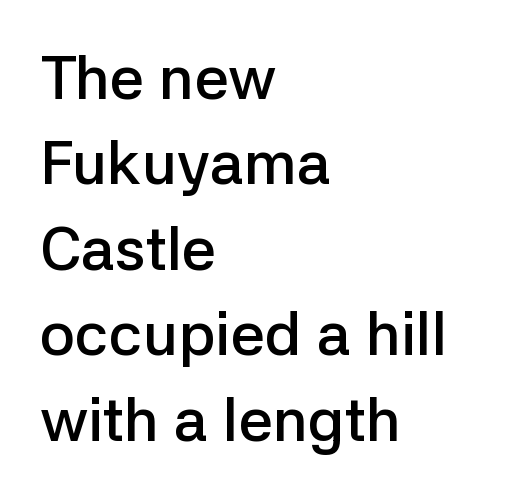
Q: Is the text bold? A: Semi-bold.
Q: Is the text italic (slanted)? A: No, it is upright.
Q: Is the typeface a serif or a sans-serif typeface? A: Sans-serif.
Q: Is the text underlined? A: No.
Q: How is the paragraph aligned? A: Left-aligned.
Q: Is the spacing between letters normal or unusually wide? A: Normal.
Q: Is the spacing between lines tight, normal or loose? A: Normal.
Q: Width (condensed, normal, or wide)? A: Normal.
Q: Stroke contrast? A: Low.
Q: x-height? A: Medium.
Q: Monospaced? A: No.
